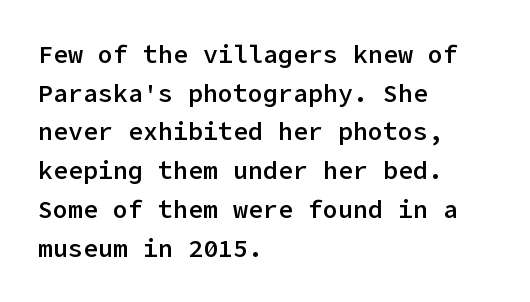
The image shows 25 px text type, upright; set left-aligned, normal line spacing (1.55x), normal letter spacing, not underlined.
